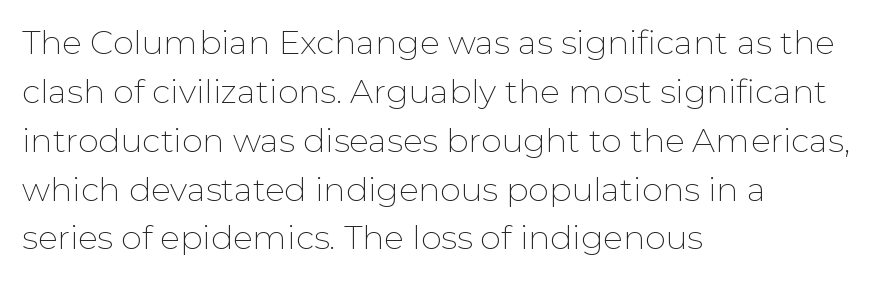
{"serif": "no", "italic": "no", "bold": "no", "weight": "thin", "width": "normal", "stroke_contrast": "low", "x_height": "medium", "monospaced": "no", "underline": "no", "align": "left", "line_spacing": "normal", "line_spacing_ratio": 1.48, "letter_spacing": "normal", "letter_spacing_em": 0.0, "glyph_px": 33}
